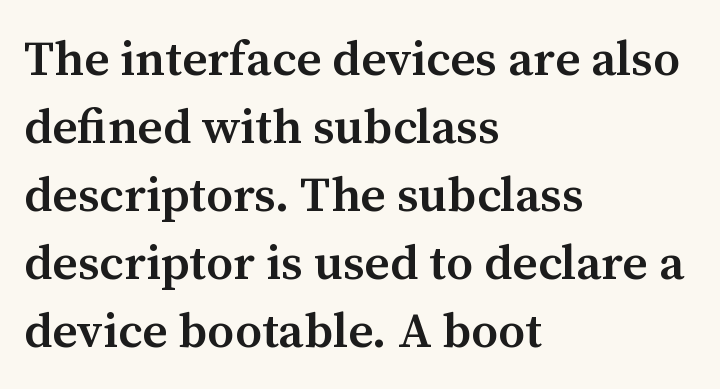
The image shows 49 px semibold serif type, upright; set left-aligned, normal line spacing (1.39x), normal letter spacing, not underlined; medium stroke contrast and a medium x-height.
